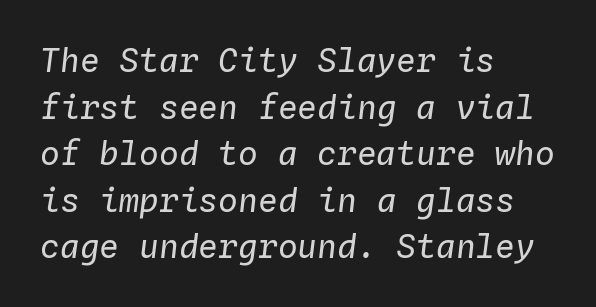
{"italic": "yes", "lean": "right", "slant_degrees": 4, "bold": "no", "weight": "regular", "width": "normal", "stroke_contrast": "low", "x_height": "medium", "monospaced": "yes", "underline": "no", "align": "left", "line_spacing": "normal", "line_spacing_ratio": 1.41, "letter_spacing": "normal", "letter_spacing_em": 0.0, "glyph_px": 33}
